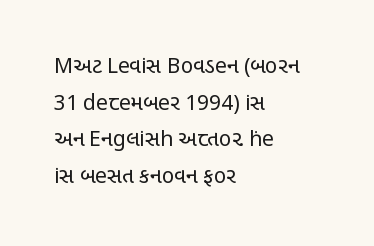
{"italic": "no", "bold": "no", "underline": "no", "align": "left", "line_spacing_ratio": 1.74, "letter_spacing": "normal", "letter_spacing_em": 0.0, "glyph_px": 21}
